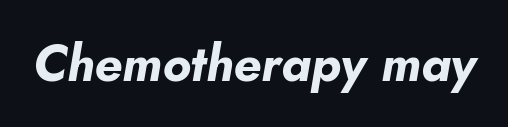
The image shows 50 px bold type, italic (leaning right); set normal letter spacing, not underlined; low stroke contrast and a small x-height.
